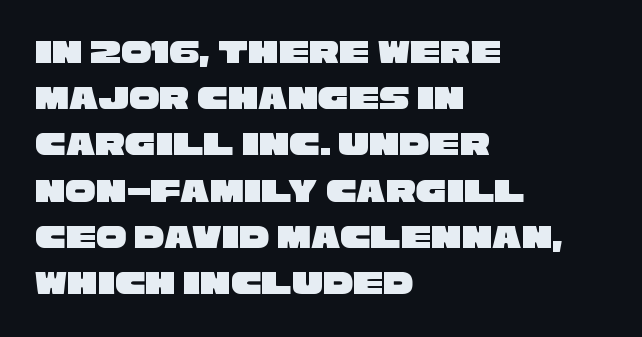
The image shows 34 px wide sans-serif type; set left-aligned, normal line spacing (1.36x), normal letter spacing, not underlined; low stroke contrast and a large x-height.
